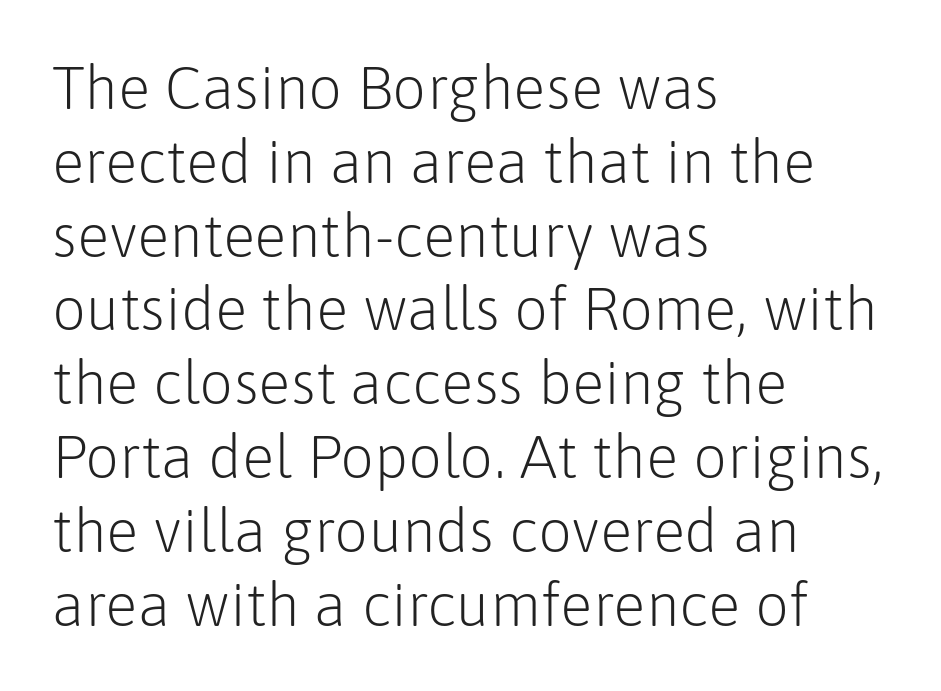
A typesetter would call this proportional, since set widths differ per character. Descenders hang freely into open space. Glyph-to-glyph distance matches everyday printed text. To sum up the face: it is a sans, with no serifs. Ascenders rise straight up at ninety degrees. Alignment: flush left.
